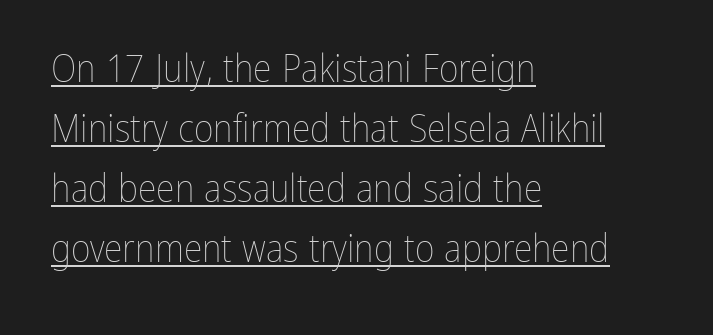
The image shows 38 px thin, condensed type, upright; set left-aligned, normal line spacing (1.58x), normal letter spacing, underlined; low stroke contrast and a medium x-height.
